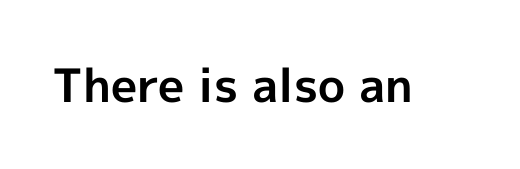
The image shows 46 px bold sans-serif type, upright; set normal letter spacing, not underlined; a medium x-height.
